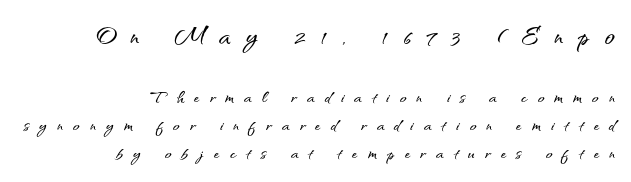
The image shows 33 px sans-serif type; set right-aligned, normal line spacing (1.27x), unusually wide letter spacing (+0.46 em), not underlined; the first (top) block is 1.5x larger; medium stroke contrast and a small x-height.
